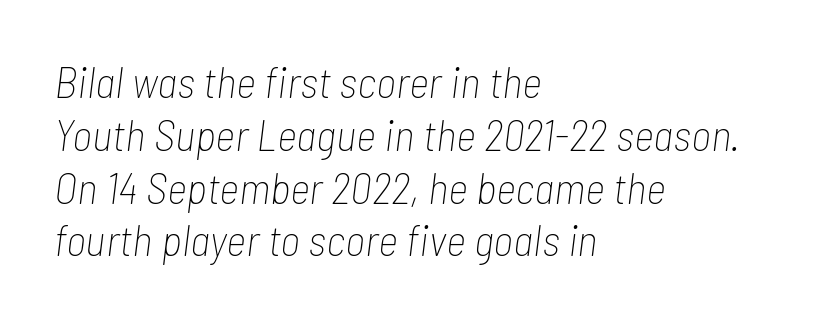
Type without underlining. Yep, that's italic — everything's leaning. This sample is left-justified, so line endings fall wherever the words run out. Vertical stems look standard width or narrower in stroke. Is the letter spacing exaggerated? No — it looks like the ordinary default.
